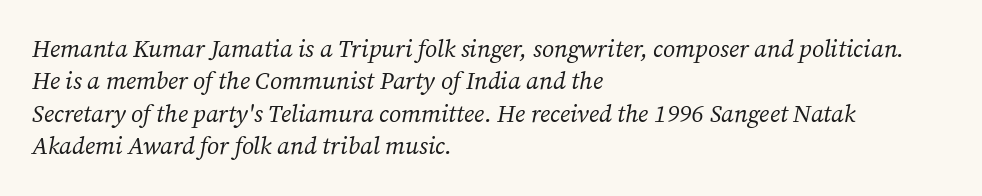
Q: Is the text bold? A: No.
Q: Is the text italic (slanted)? A: Yes, it leans right by about 12 degrees.
Q: Is the text underlined? A: No.
Q: How is the paragraph aligned? A: Left-aligned.
Q: Is the spacing between letters normal or unusually wide? A: Normal.
Q: Is the spacing between lines tight, normal or loose? A: Normal.
